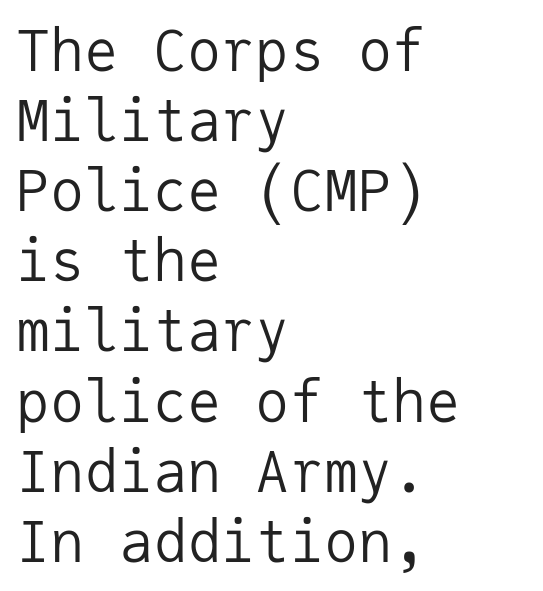
The image shows 57 px regular-weight sans-serif type, upright, monospaced; set left-aligned, line spacing 1.23x, normal letter spacing, not underlined; low stroke contrast and a medium x-height.
